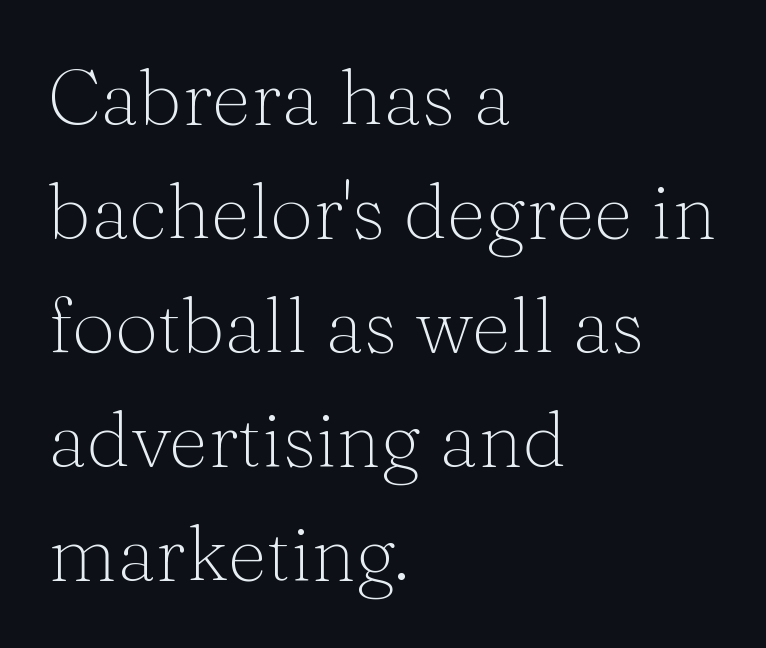
Q: Is the text bold? A: No.
Q: Is the text italic (slanted)? A: No, it is upright.
Q: Is the typeface a serif or a sans-serif typeface? A: Serif.
Q: Is the text underlined? A: No.
Q: How is the paragraph aligned? A: Left-aligned.
Q: Is the spacing between letters normal or unusually wide? A: Normal.
Q: Is the spacing between lines tight, normal or loose? A: Normal.
Q: Width (condensed, normal, or wide)? A: Normal.
Q: Stroke contrast? A: Medium.
Q: x-height? A: Medium.
Q: Monospaced? A: No.
